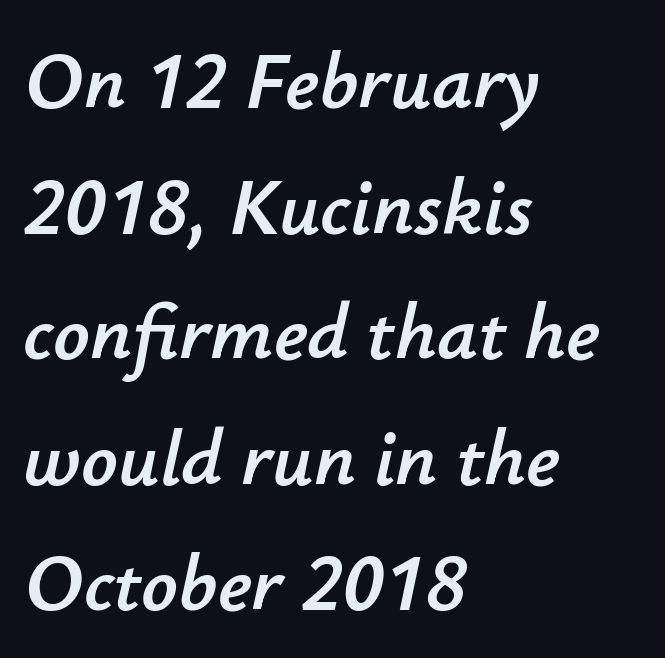
The image shows 80 px text type, italic (leaning right); set left-aligned, normal line spacing (1.57x), normal letter spacing, not underlined; low stroke contrast and a small x-height.
